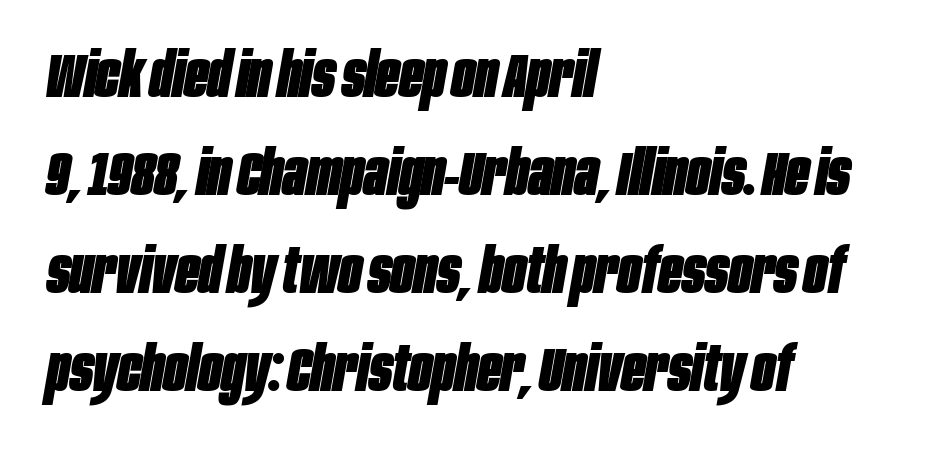
Is this a fixed-width face? No — the glyphs have proportional, varying widths. In terms of posture, this sample is oblique. The block of text has a typical density, with ordinary space between rows. Underlining? Definitely not there. Where is the straight margin? On the left.
